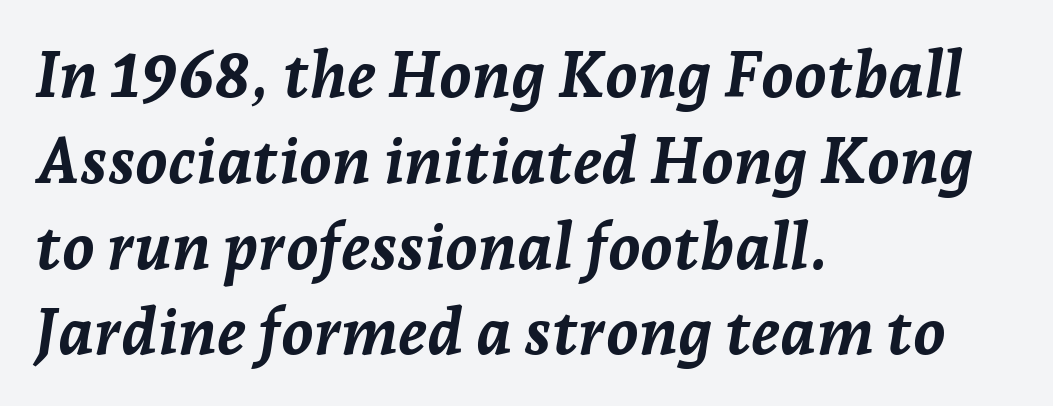
The image shows 65 px semibold type, italic (leaning right); set left-aligned, normal line spacing (1.32x), normal letter spacing, not underlined; low stroke contrast and a medium x-height.
